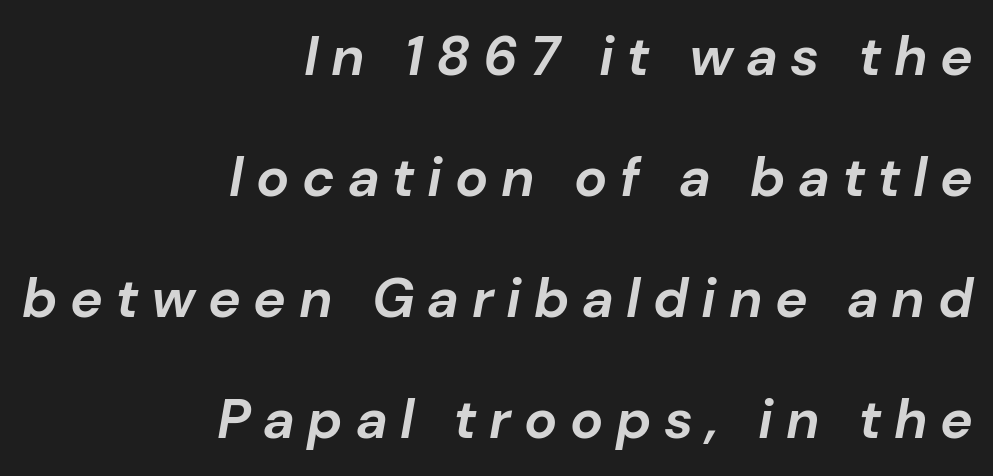
Q: Is the text bold? A: Yes.
Q: Is the text italic (slanted)? A: Yes, it leans right by about 10 degrees.
Q: Is the text underlined? A: No.
Q: How is the paragraph aligned? A: Right-aligned.
Q: Is the spacing between letters normal or unusually wide? A: Unusually wide.
Q: Is the spacing between lines tight, normal or loose? A: Loose.
Q: Width (condensed, normal, or wide)? A: Normal.
Q: Stroke contrast? A: Low.
Q: x-height? A: Medium.
Q: Monospaced? A: No.
